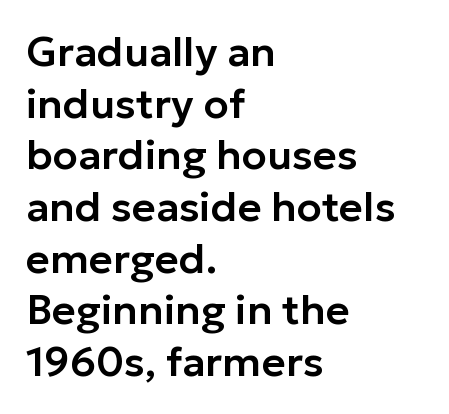
The image shows 41 px sans-serif type, upright; set left-aligned, normal line spacing (1.26x), normal letter spacing, not underlined; low stroke contrast and a medium x-height.
